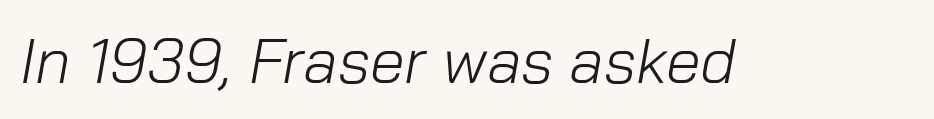
Q: Is the text bold? A: No.
Q: Is the text italic (slanted)? A: Yes, it leans right by about 10 degrees.
Q: Is the text underlined? A: No.
Q: Is the spacing between letters normal or unusually wide? A: Normal.
Q: Width (condensed, normal, or wide)? A: Normal.
Q: Stroke contrast? A: Low.
Q: x-height? A: Medium.
Q: Monospaced? A: No.
